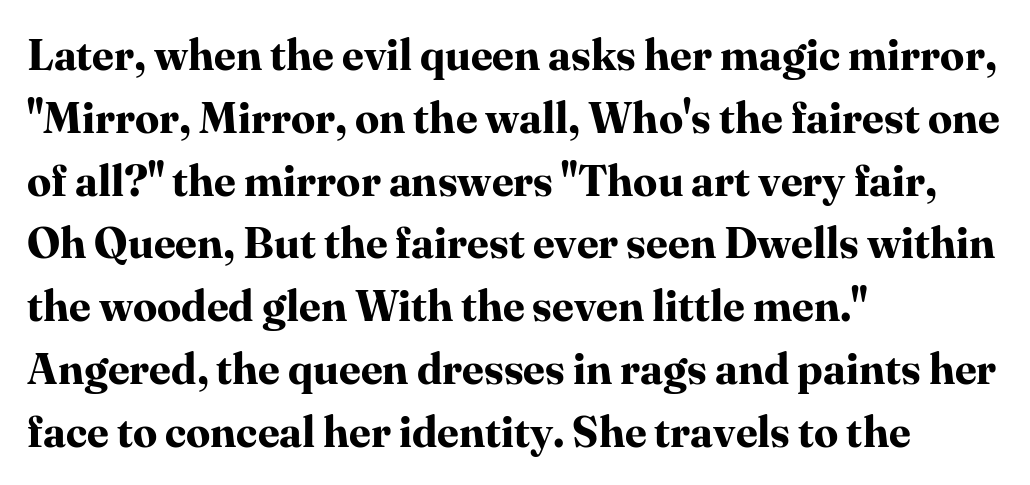
Q: Is the text bold? A: Yes.
Q: Is the text italic (slanted)? A: No, it is upright.
Q: Is the typeface a serif or a sans-serif typeface? A: Serif.
Q: Is the text underlined? A: No.
Q: How is the paragraph aligned? A: Left-aligned.
Q: Is the spacing between letters normal or unusually wide? A: Normal.
Q: Is the spacing between lines tight, normal or loose? A: Normal.
Q: Width (condensed, normal, or wide)? A: Normal.
Q: Stroke contrast? A: High.
Q: x-height? A: Medium.
Q: Monospaced? A: No.
